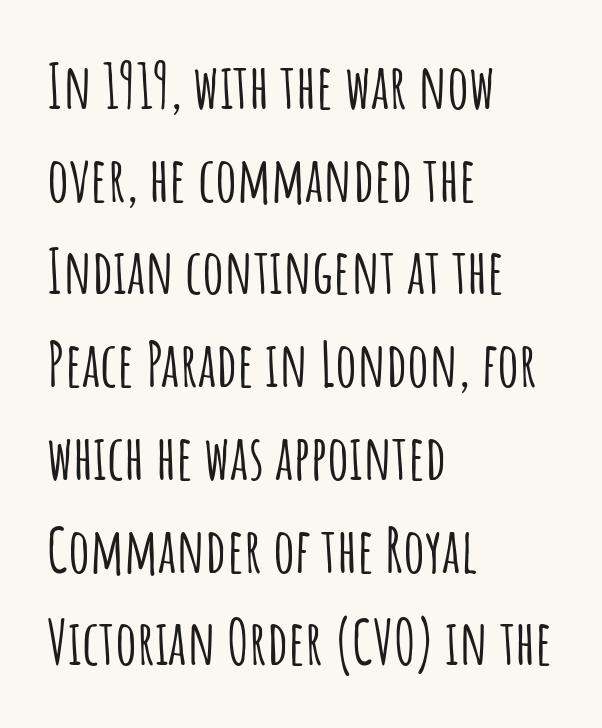
{"serif": "no", "italic": "no", "width": "condensed", "stroke_contrast": "low", "x_height": "large", "monospaced": "no", "underline": "no", "align": "left", "line_spacing": "normal", "line_spacing_ratio": 1.52, "letter_spacing": "normal", "letter_spacing_em": 0.0, "glyph_px": 61}
